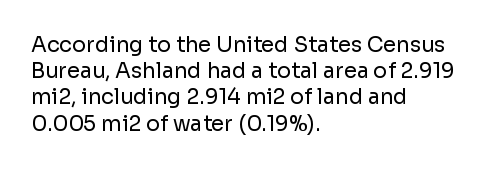
Q: Is the text bold? A: No.
Q: Is the text italic (slanted)? A: No, it is upright.
Q: Is the text underlined? A: No.
Q: How is the paragraph aligned? A: Left-aligned.
Q: Is the spacing between letters normal or unusually wide? A: Normal.
Q: Is the spacing between lines tight, normal or loose? A: Normal.
